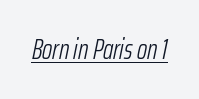
Q: Is the text bold? A: No.
Q: Is the text italic (slanted)? A: Yes, it leans right by about 12 degrees.
Q: Is the text underlined? A: Yes.
Q: Is the spacing between letters normal or unusually wide? A: Normal.
Q: Width (condensed, normal, or wide)? A: Condensed.
Q: Stroke contrast? A: Low.
Q: x-height? A: Medium.
Q: Monospaced? A: No.
